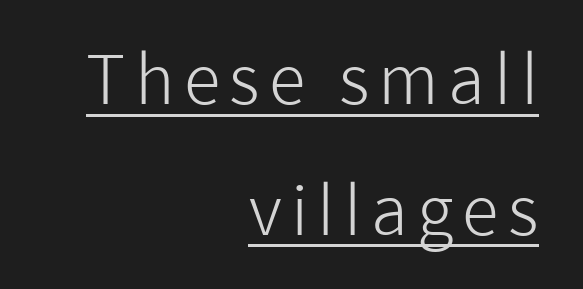
The image shows 67 px light sans-serif type, upright; set right-aligned, loose line spacing (1.95x), underlined; low stroke contrast and a medium x-height.
